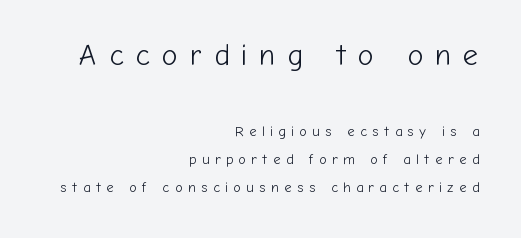
{"serif": "no", "italic": "no", "bold": "no", "weight": "light", "width": "normal", "stroke_contrast": "low", "x_height": "medium", "monospaced": "no", "underline": "no", "align": "right", "line_spacing": "loose", "line_spacing_ratio": 1.98, "letter_spacing": "wide", "letter_spacing_em": 0.39, "larger_block": "first", "size_ratio": 2.14, "glyph_px": 30}
